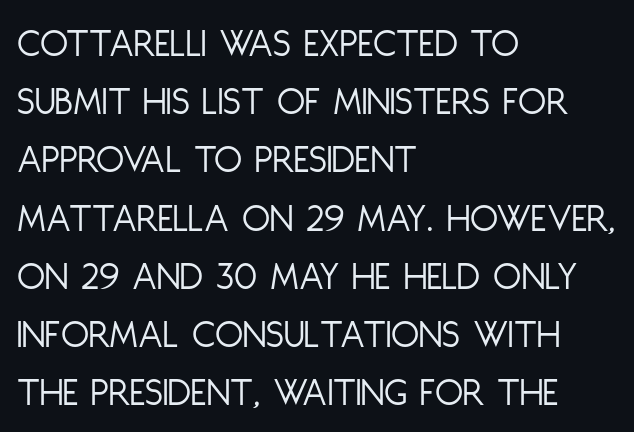
Q: Is the text bold? A: No.
Q: Is the text italic (slanted)? A: No, it is upright.
Q: Is the typeface a serif or a sans-serif typeface? A: Sans-serif.
Q: Is the text underlined? A: No.
Q: How is the paragraph aligned? A: Left-aligned.
Q: Is the spacing between letters normal or unusually wide? A: Normal.
Q: Is the spacing between lines tight, normal or loose? A: Normal.
Q: Width (condensed, normal, or wide)? A: Condensed.
Q: Stroke contrast? A: Low.
Q: x-height? A: Large.
Q: Monospaced? A: No.
